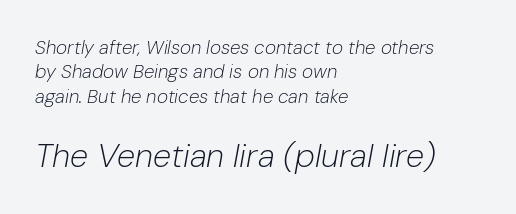
{"italic": "yes", "lean": "right", "slant_degrees": 10, "bold": "no", "weight": "light", "width": "normal", "stroke_contrast": "low", "x_height": "medium", "monospaced": "no", "underline": "no", "align": "left", "line_spacing": "normal", "line_spacing_ratio": 1.28, "letter_spacing": "normal", "letter_spacing_em": 0.0, "larger_block": "second", "size_ratio": 1.74, "glyph_px": 33}
